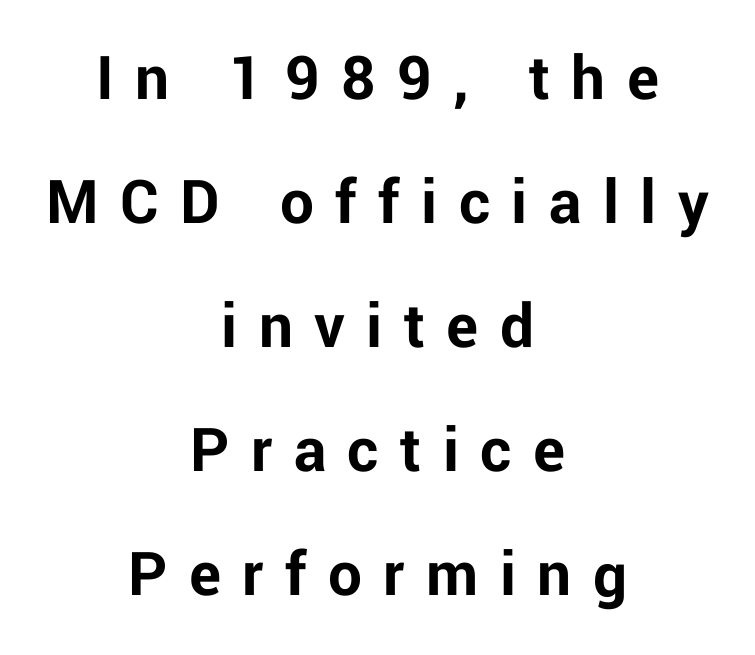
{"serif": "no", "italic": "no", "bold": "yes", "weight": "bold", "width": "normal", "stroke_contrast": "low", "x_height": "medium", "monospaced": "no", "underline": "no", "align": "center", "line_spacing_ratio": 1.85, "letter_spacing": "wide", "letter_spacing_em": 0.32, "glyph_px": 67}
